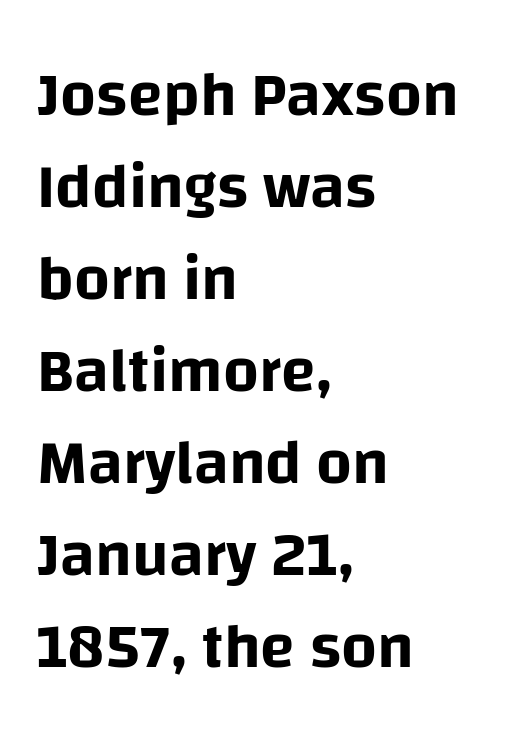
Q: Is the text italic (slanted)? A: No, it is upright.
Q: Is the typeface a serif or a sans-serif typeface? A: Sans-serif.
Q: Is the text underlined? A: No.
Q: How is the paragraph aligned? A: Left-aligned.
Q: Is the spacing between letters normal or unusually wide? A: Normal.
Q: Is the spacing between lines tight, normal or loose? A: Normal.
Q: Width (condensed, normal, or wide)? A: Normal.
Q: Stroke contrast? A: Low.
Q: x-height? A: Large.
Q: Monospaced? A: No.
